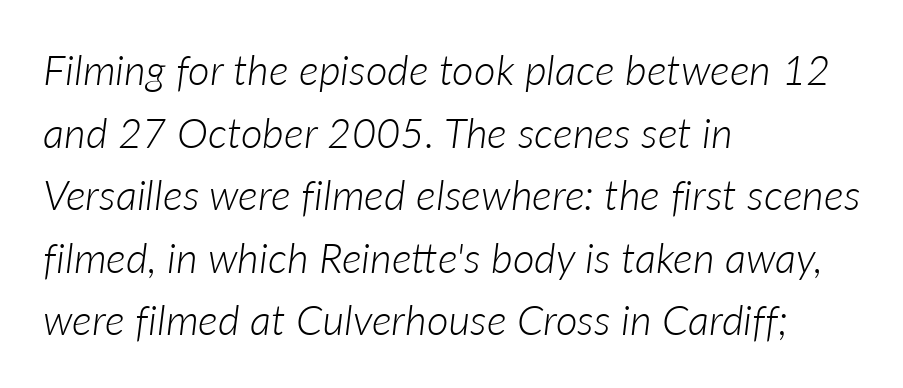
{"italic": "yes", "lean": "right", "slant_degrees": 7, "bold": "no", "weight": "light", "width": "normal", "stroke_contrast": "low", "x_height": "medium", "monospaced": "no", "underline": "no", "align": "left", "line_spacing": "normal", "line_spacing_ratio": 1.49, "letter_spacing": "normal", "letter_spacing_em": 0.0, "glyph_px": 42}
